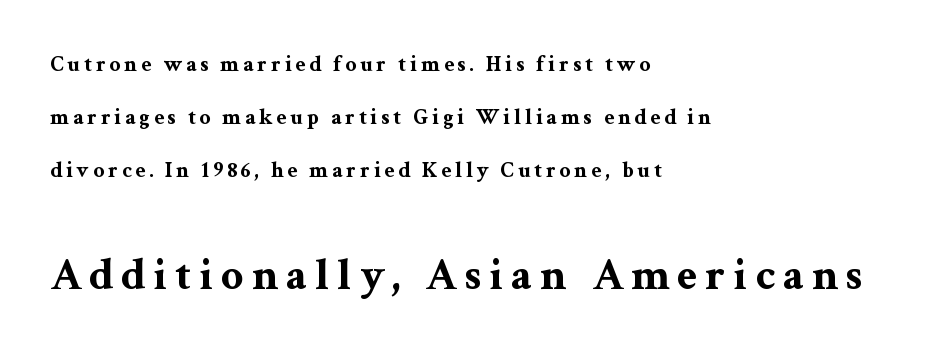
Q: Is the text bold? A: Yes.
Q: Is the text italic (slanted)? A: No, it is upright.
Q: Is the typeface a serif or a sans-serif typeface? A: Serif.
Q: Is the text underlined? A: No.
Q: How is the paragraph aligned? A: Left-aligned.
Q: Is the spacing between lines tight, normal or loose? A: Loose.
Q: Which block of text is set in a larger size, the first (top) or the second (bottom)? A: The second (bottom) one.
Q: Width (condensed, normal, or wide)? A: Wide.
Q: Stroke contrast? A: Medium.
Q: x-height? A: Medium.
Q: Monospaced? A: No.
